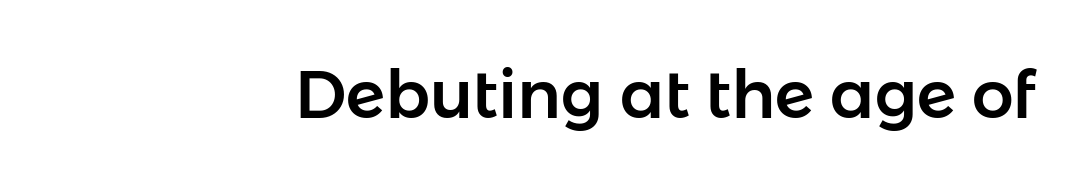
The image shows 66 px sans-serif type, upright; set normal letter spacing, not underlined; low stroke contrast and a medium x-height.
